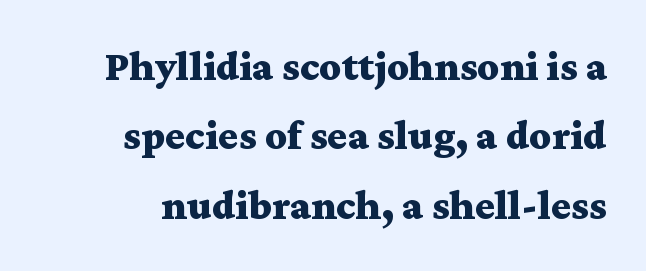
{"serif": "yes", "italic": "no", "bold": "yes", "weight": "bold", "width": "wide", "stroke_contrast": "medium", "x_height": "medium", "monospaced": "no", "underline": "no", "line_spacing": "normal", "line_spacing_ratio": 1.65, "letter_spacing": "normal", "letter_spacing_em": 0.0, "glyph_px": 42}
